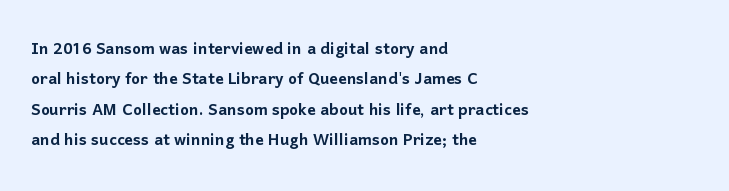
A bare baseline throughout the passage. This rendering uses left alignment, leaving the right contour irregular. Vertical strokes here are truly vertical. Glyph-to-glyph distance matches everyday printed text. If you measured baseline to baseline, you'd find a middling distance.
